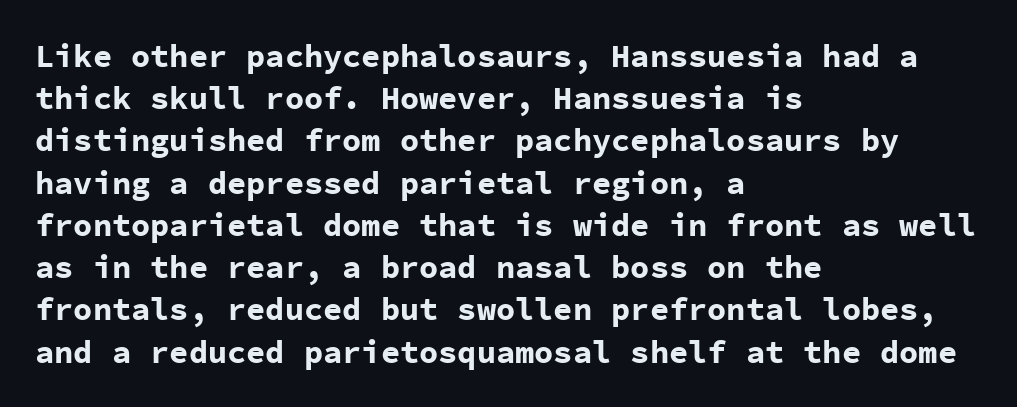
I'd call this a sans setting — the letters go barefoot. Posture: upright roman. Whoever set this chose a conventional vertical rhythm. The foot of each line stays bare and open. The line texture is even and compact thanks to regular tracking.
